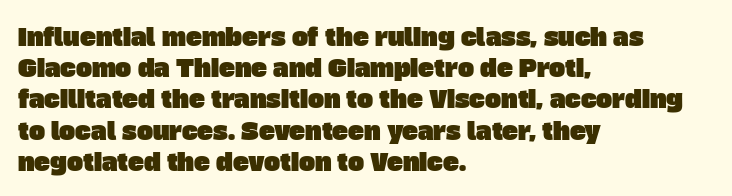
The image shows 24 px text type; set left-aligned, normal line spacing (1.3x), normal letter spacing, not underlined.
